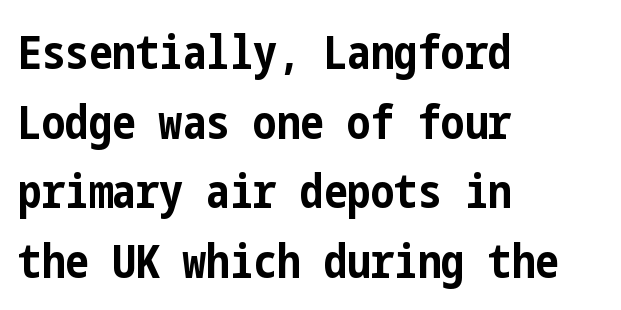
Q: Is the text bold? A: Yes.
Q: Is the text italic (slanted)? A: No, it is upright.
Q: Is the typeface a serif or a sans-serif typeface? A: Sans-serif.
Q: Is the text underlined? A: No.
Q: How is the paragraph aligned? A: Left-aligned.
Q: Is the spacing between letters normal or unusually wide? A: Normal.
Q: Is the spacing between lines tight, normal or loose? A: Normal.
Q: Width (condensed, normal, or wide)? A: Condensed.
Q: Stroke contrast? A: Low.
Q: x-height? A: Medium.
